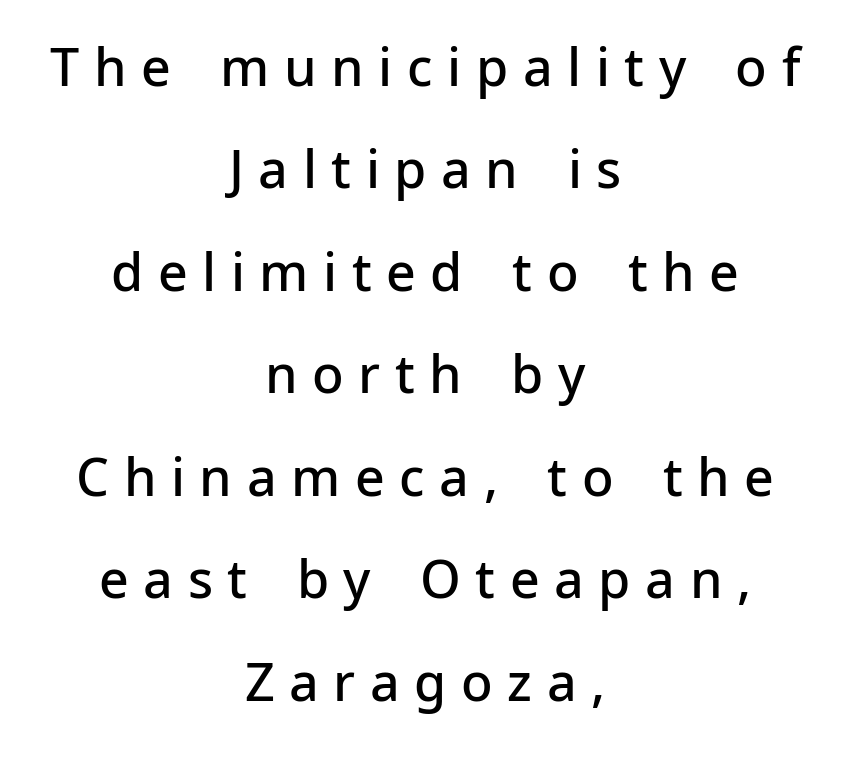
Proportional: the letters do not fall into vertical columns. The rendering inserts visible extra space after every character. Centered paragraph, ragged on both sides. Posture: vertical.
